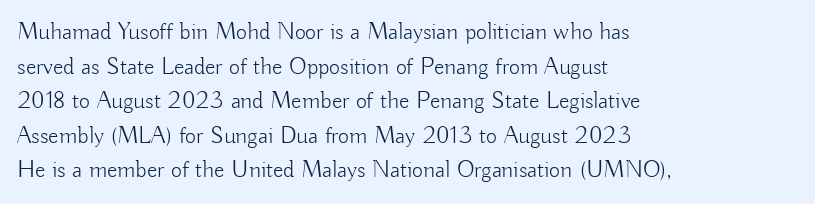
{"italic": "no", "bold": "no", "underline": "no", "align": "left", "line_spacing": "normal", "line_spacing_ratio": 1.44, "letter_spacing": "normal", "letter_spacing_em": 0.0, "glyph_px": 24}
